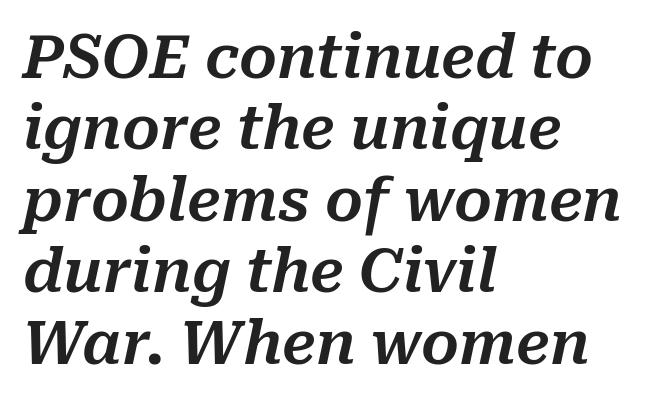
The image shows 59 px text type, italic (leaning right); set left-aligned, line spacing 1.21x, normal letter spacing, not underlined; medium stroke contrast and a medium x-height.
